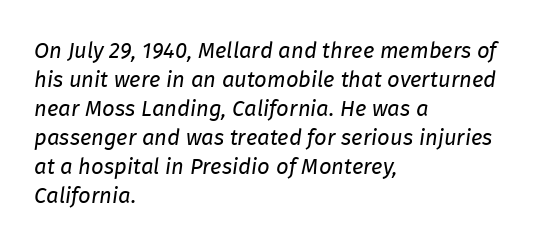
The paragraph shown leans on its left margin. If you drew a line through each stem, it would be angled. Default kerning and tracking; the words read as compact shapes. Rule under the text: the space is simply empty.
